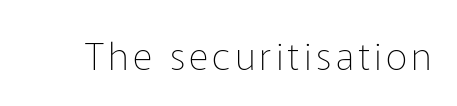
Q: Is the text bold? A: No.
Q: Is the text italic (slanted)? A: No, it is upright.
Q: Is the typeface a serif or a sans-serif typeface? A: Sans-serif.
Q: Is the text underlined? A: No.
Q: Width (condensed, normal, or wide)? A: Normal.
Q: Stroke contrast? A: Low.
Q: x-height? A: Medium.
Q: Monospaced? A: No.
